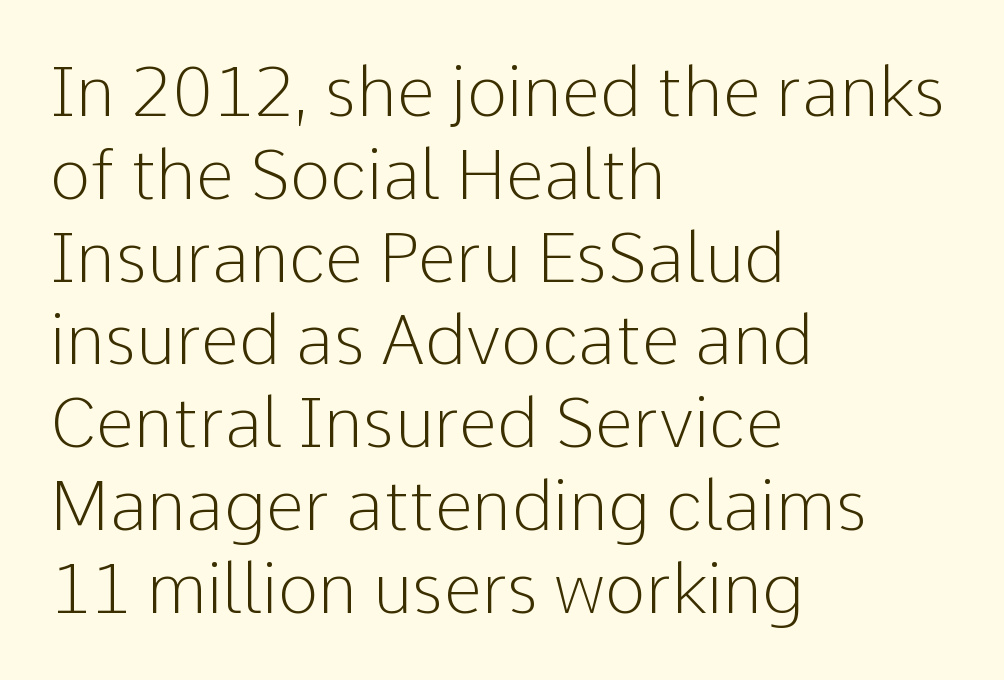
Honestly, the letter spacing is just normal — you wouldn't notice it. Bare-footed words on every line. A classic flush-left, rag-right setting is used for this passage. Each stroke keeps to a modest, everyday thickness or less. I'd call this a sans setting — the letters go barefoot. This is the regular roman posture of the typeface.
